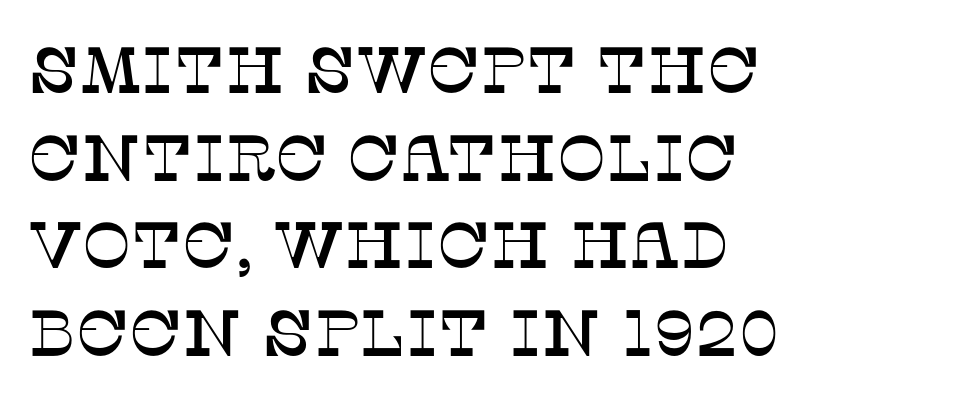
{"serif": "yes", "italic": "no", "width": "normal", "stroke_contrast": "low", "x_height": "large", "monospaced": "no", "underline": "no", "align": "left", "line_spacing": "normal", "line_spacing_ratio": 1.35, "letter_spacing": "normal", "letter_spacing_em": 0.0, "glyph_px": 65}
